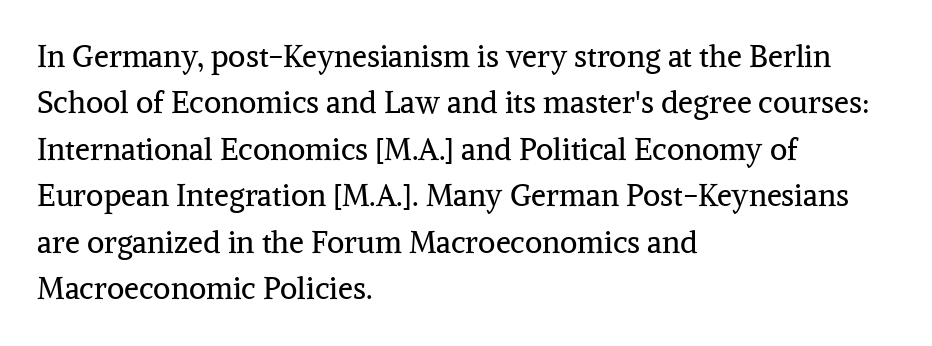
Q: Is the text bold? A: No.
Q: Is the text italic (slanted)? A: No, it is upright.
Q: Is the typeface a serif or a sans-serif typeface? A: Serif.
Q: Is the text underlined? A: No.
Q: How is the paragraph aligned? A: Left-aligned.
Q: Is the spacing between letters normal or unusually wide? A: Normal.
Q: Is the spacing between lines tight, normal or loose? A: Normal.
Q: Width (condensed, normal, or wide)? A: Normal.
Q: Stroke contrast? A: Medium.
Q: x-height? A: Medium.
Q: Monospaced? A: No.
